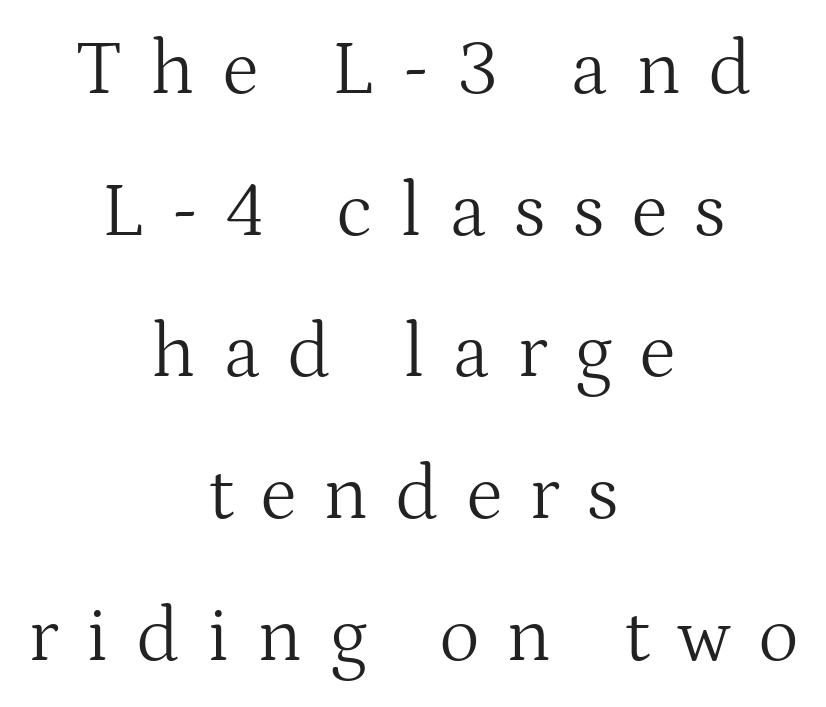
Q: Is the text bold? A: No.
Q: Is the text italic (slanted)? A: No, it is upright.
Q: Is the typeface a serif or a sans-serif typeface? A: Serif.
Q: Is the text underlined? A: No.
Q: How is the paragraph aligned? A: Centered.
Q: Is the spacing between letters normal or unusually wide? A: Unusually wide.
Q: Width (condensed, normal, or wide)? A: Normal.
Q: Stroke contrast? A: Medium.
Q: x-height? A: Medium.
Q: Monospaced? A: No.
